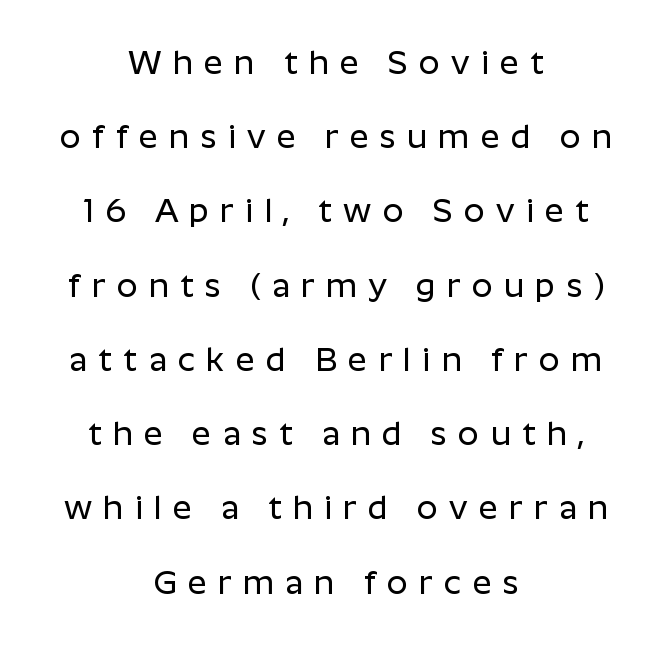
The image shows 33 px sans-serif type, upright; set centered, loose line spacing (2.25x), unusually wide letter spacing (+0.34 em), not underlined; low stroke contrast and a medium x-height.
